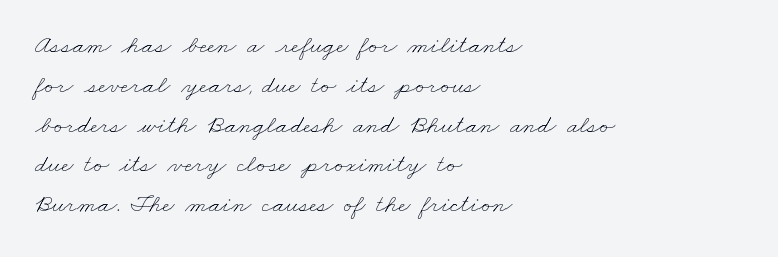
Words appear dense and cohesive because spacing is normal. One glance says typical: line gaps are just what's usual. The ragged edge is on the right, which tells us the setting is flush left. The area under the type is left untouched. Stem width sits at or under what a default text font uses.
